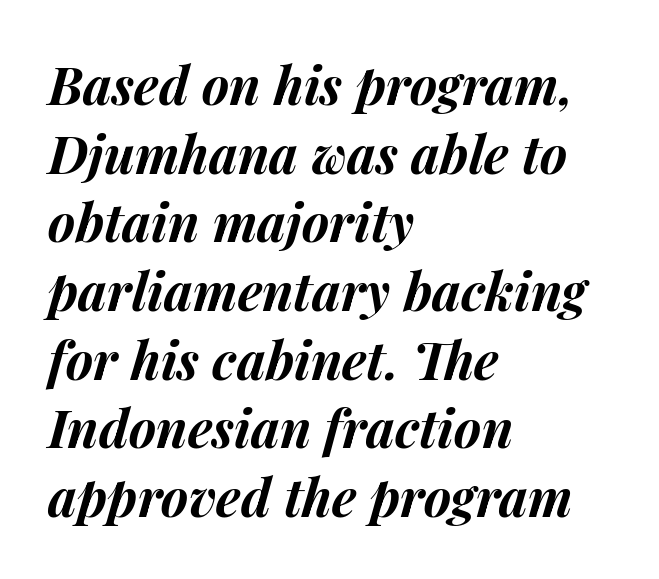
Horizontal alignment here is leftward, the default for most running prose. Here the designer chose a conventional face with non-uniform glyph widths. Compared with ordinary roman type, these characters are visibly tilted. The baseline area is clear. This sample uses plain, unmodified letter spacing. Heft: maximum for text — a bold.
